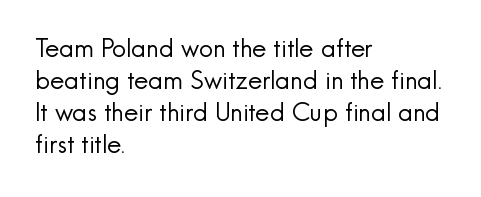
Q: Is the text bold? A: No.
Q: Is the text italic (slanted)? A: No, it is upright.
Q: Is the text underlined? A: No.
Q: How is the paragraph aligned? A: Left-aligned.
Q: Is the spacing between letters normal or unusually wide? A: Normal.
Q: Is the spacing between lines tight, normal or loose? A: Normal.
